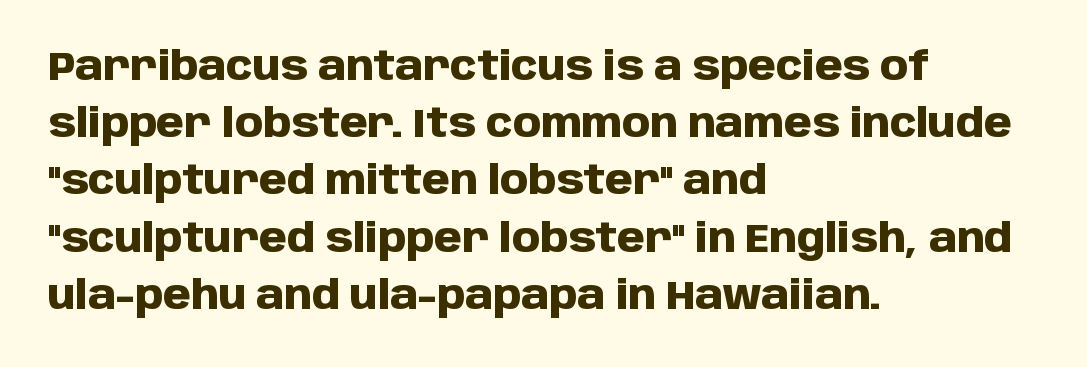
{"serif": "no", "italic": "no", "bold": "yes", "weight": "heavy", "width": "normal", "stroke_contrast": "low", "x_height": "large", "monospaced": "no", "underline": "no", "align": "left", "line_spacing": "normal", "line_spacing_ratio": 1.43, "letter_spacing": "normal", "letter_spacing_em": 0.0, "glyph_px": 40}
